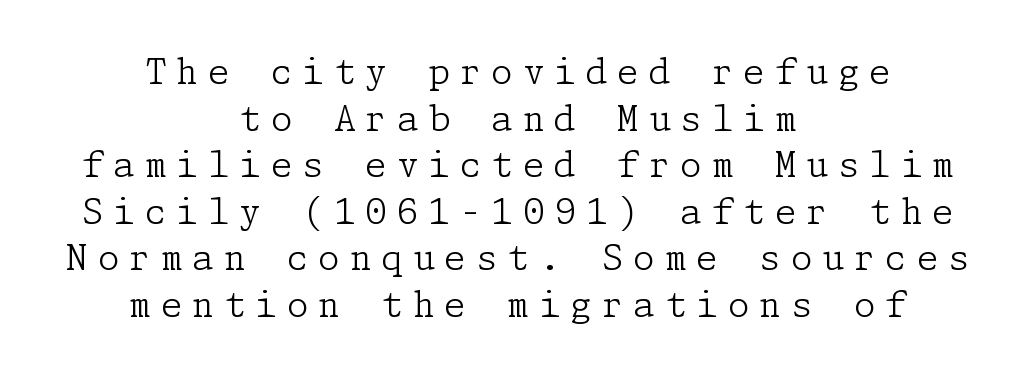
The image shows 35 px light serif type, upright; set centered, normal line spacing (1.33x), unusually wide letter spacing (+0.28 em), not underlined; low stroke contrast and a medium x-height.
